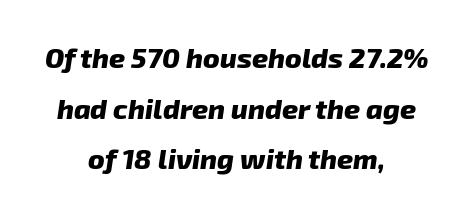
Heavy, bold letterforms. Is the block centered? Yes — each line is placed symmetrically about the middle. Clear beneath every line of the passage. The rendering keeps characters at their native spacing. The letters advance in unequal steps, a hallmark of proportional type.
